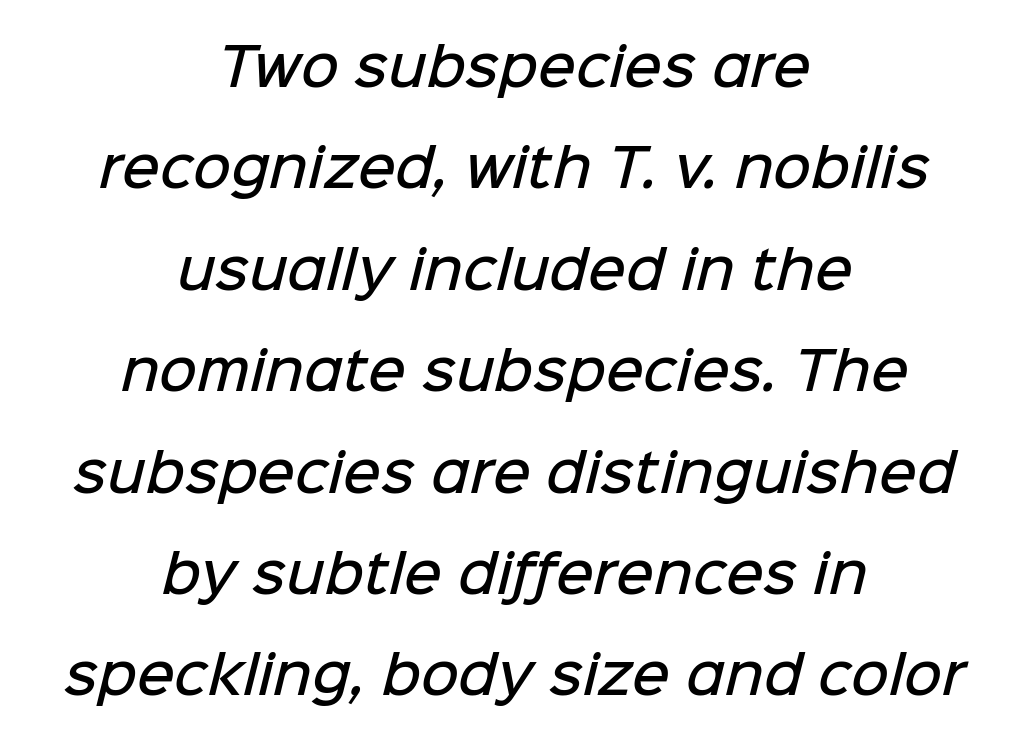
The type is set solid horizontally, with unmodified tracking. This sample is center-justified, so both line endings float freely. The rendering shows plain stroke endings on the letterforms — a sans-serif design. The passage shown is semibold, sitting just below true bold. Note the varied advance widths — an 'i' is clearly narrower than an 'm'. The rendering uses a large line-height, opening up the rows.
